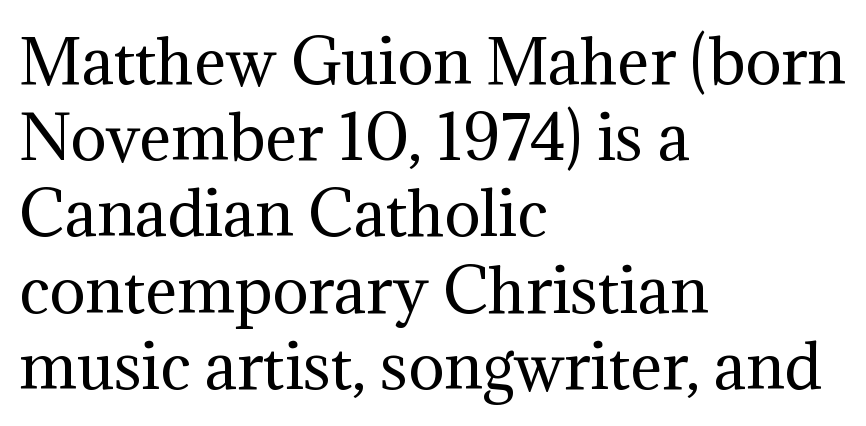
{"serif": "yes", "italic": "no", "bold": "no", "weight": "regular", "width": "normal", "stroke_contrast": "medium", "x_height": "medium", "monospaced": "no", "underline": "no", "align": "left", "line_spacing": "normal", "line_spacing_ratio": 1.27, "letter_spacing": "normal", "letter_spacing_em": 0.0, "glyph_px": 60}
